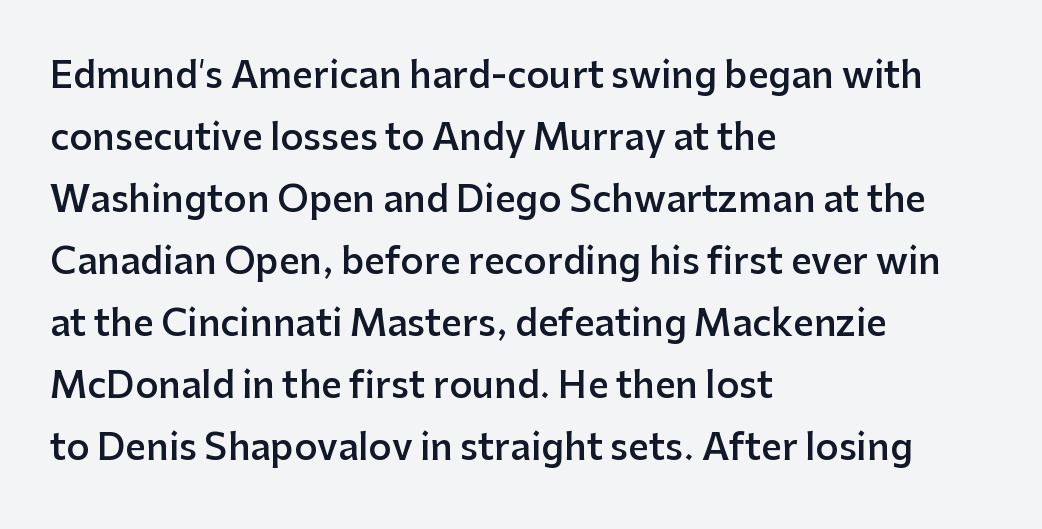
{"serif": "no", "italic": "no", "bold": "semi", "weight": "semibold", "width": "normal", "stroke_contrast": "low", "x_height": "medium", "monospaced": "no", "underline": "no", "align": "left", "line_spacing_ratio": 1.72, "letter_spacing": "normal", "letter_spacing_em": 0.0, "glyph_px": 36}
